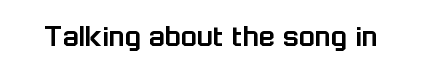
{"serif": "no", "italic": "no", "width": "normal", "stroke_contrast": "low", "x_height": "medium", "monospaced": "no", "underline": "no", "letter_spacing": "normal", "letter_spacing_em": 0.0, "glyph_px": 33}
